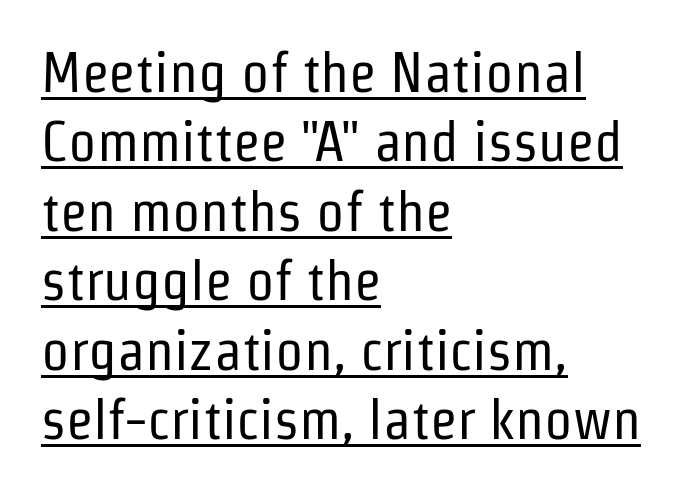
Q: Is the text bold? A: No.
Q: Is the text italic (slanted)? A: No, it is upright.
Q: Is the typeface a serif or a sans-serif typeface? A: Sans-serif.
Q: Is the text underlined? A: Yes.
Q: How is the paragraph aligned? A: Left-aligned.
Q: Is the spacing between letters normal or unusually wide? A: Normal.
Q: Width (condensed, normal, or wide)? A: Condensed.
Q: Stroke contrast? A: Low.
Q: x-height? A: Medium.
Q: Monospaced? A: No.
